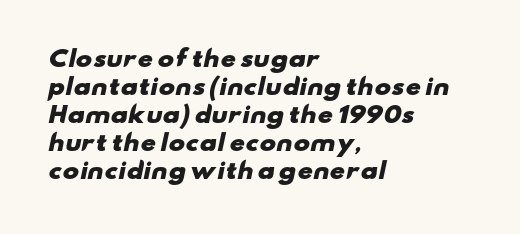
The setting favours the left margin, as ordinary paragraphs usually do. Students, this is bold: see how much ink each stroke carries. The type is set solid horizontally, with unmodified tracking. This rendering features lettering with no underline.
